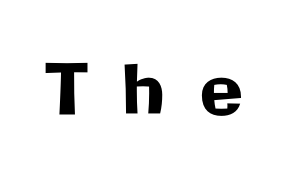
Type without underlining. Are there feet on the stems? There aren't — it's a sans. Tall strokes in this sample are plumb rather than angled. Loose tracking; the words dissolve into strings of separated letters. The passage shown is typed in a proportional face where columns would drift.
